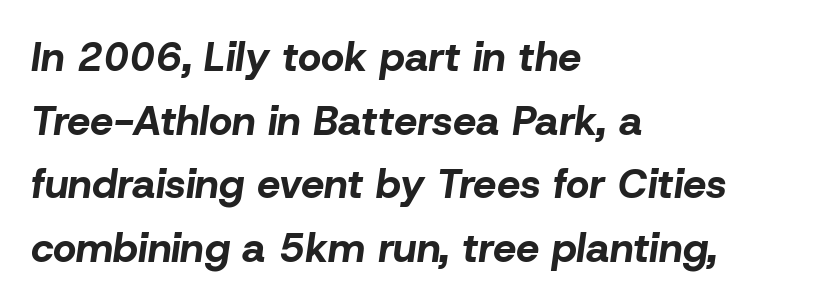
{"italic": "yes", "lean": "right", "slant_degrees": 8, "bold": "yes", "weight": "bold", "width": "normal", "stroke_contrast": "low", "x_height": "medium", "monospaced": "no", "underline": "no", "align": "left", "line_spacing": "normal", "line_spacing_ratio": 1.55, "letter_spacing": "normal", "letter_spacing_em": 0.0, "glyph_px": 41}
